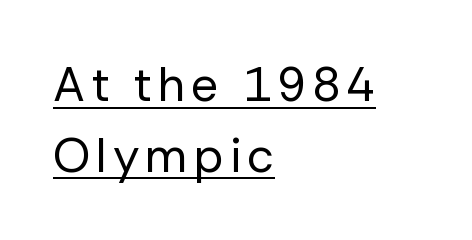
{"serif": "no", "italic": "no", "bold": "no", "weight": "regular", "width": "normal", "stroke_contrast": "low", "x_height": "medium", "monospaced": "no", "underline": "yes", "align": "left", "line_spacing": "normal", "line_spacing_ratio": 1.47, "glyph_px": 48}
